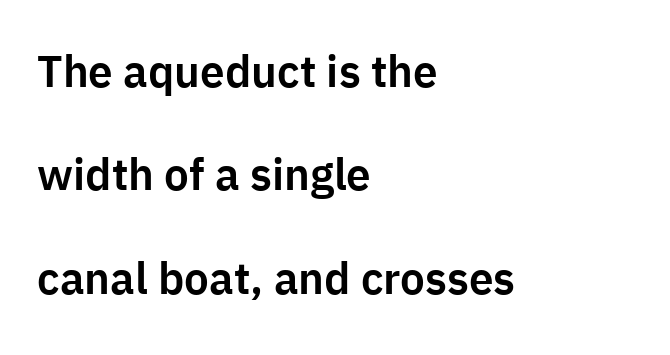
Q: Is the text italic (slanted)? A: No, it is upright.
Q: Is the typeface a serif or a sans-serif typeface? A: Sans-serif.
Q: Is the text underlined? A: No.
Q: How is the paragraph aligned? A: Left-aligned.
Q: Is the spacing between letters normal or unusually wide? A: Normal.
Q: Is the spacing between lines tight, normal or loose? A: Loose.
Q: Width (condensed, normal, or wide)? A: Normal.
Q: Stroke contrast? A: Low.
Q: x-height? A: Medium.
Q: Monospaced? A: No.
